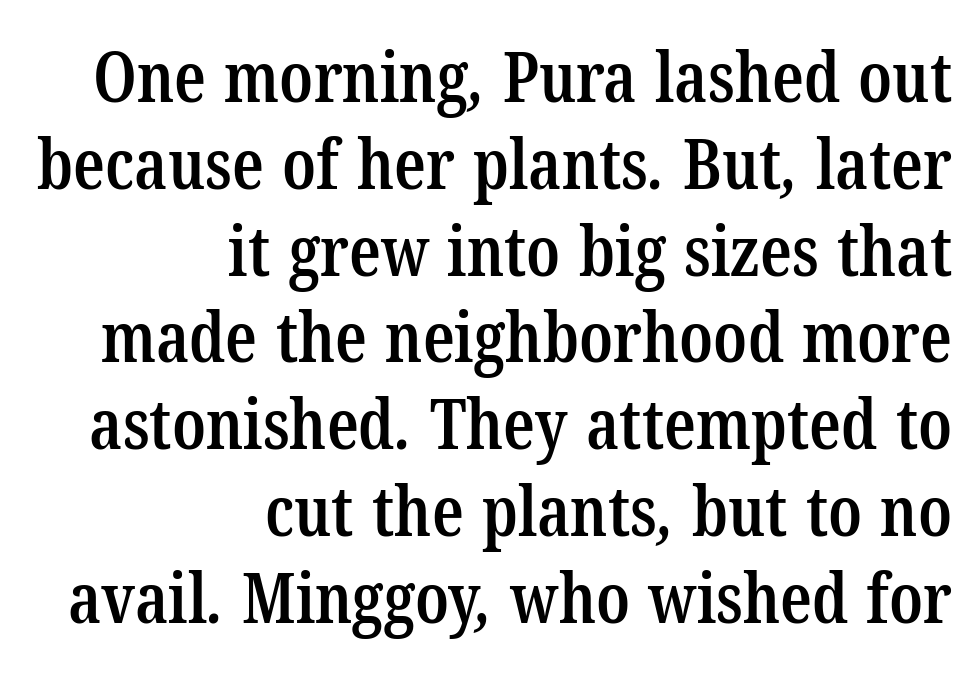
{"serif": "yes", "bold": "semi", "weight": "semibold", "width": "condensed", "stroke_contrast": "low", "x_height": "medium", "monospaced": "no", "underline": "no", "align": "right", "line_spacing_ratio": 1.24, "letter_spacing": "normal", "letter_spacing_em": 0.0, "glyph_px": 70}
